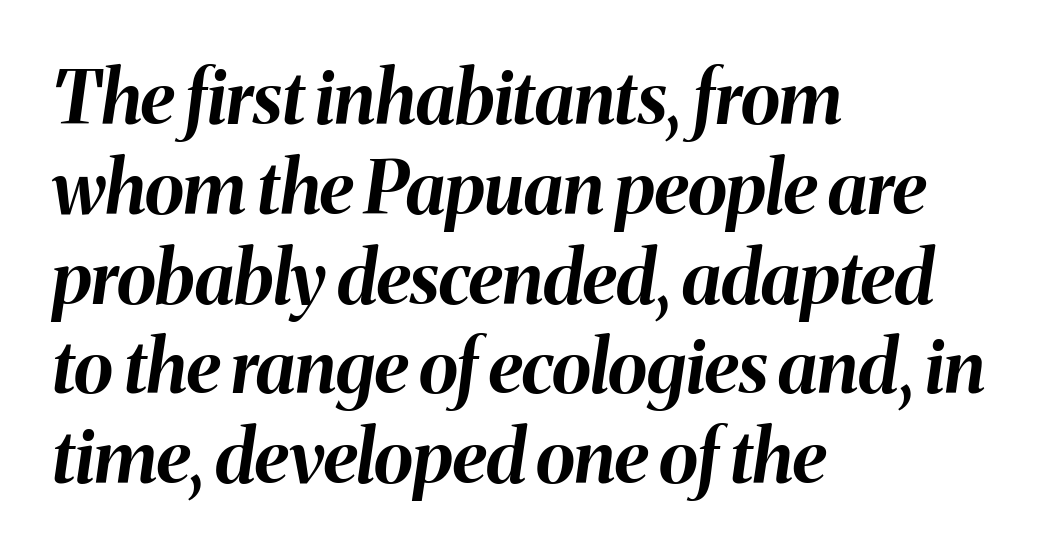
The image shows 73 px bold type, italic (leaning right); set left-aligned, line spacing 1.23x, normal letter spacing, not underlined; medium stroke contrast and a medium x-height.
